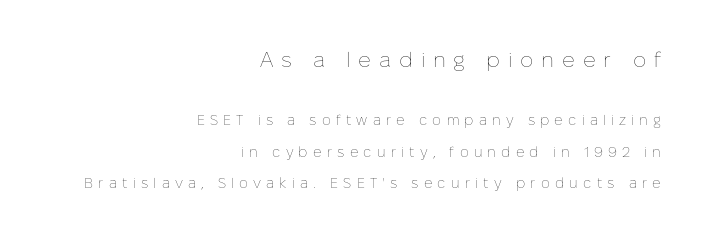
The specimen reads as upright at a glance. Stem width sits at or under what a default text font uses. Decoration check: the copy has no underline. The letterforms stand isolated, each surrounded by extra space.
